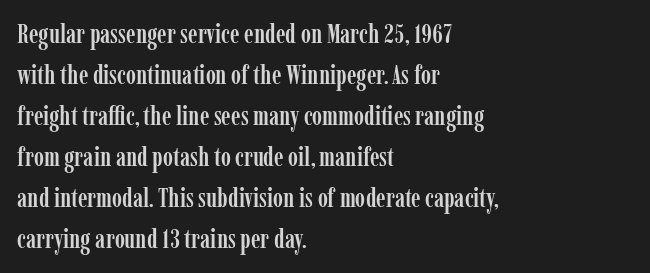
Underlining? Definitely not there. The passage shown stacks its lines at a standard gap. Tall strokes in this sample are plumb rather than angled. Is the block centered? No — it sits flush against the left margin.
